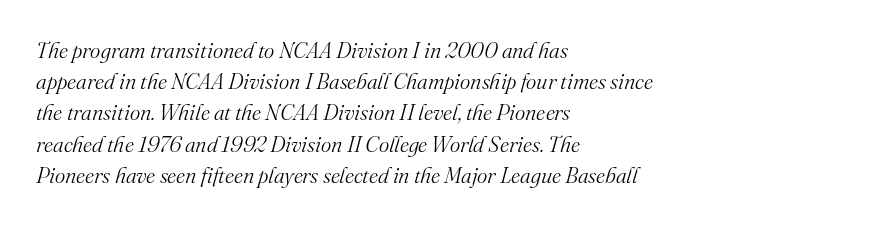
The image shows 22 px text type, italic (leaning right); set left-aligned, normal line spacing (1.42x), normal letter spacing, not underlined.
